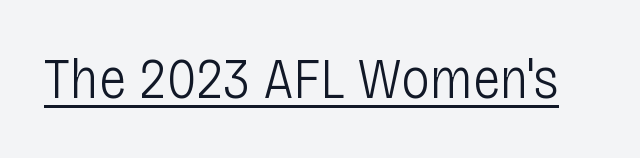
Q: Is the text bold? A: No.
Q: Is the text italic (slanted)? A: No, it is upright.
Q: Is the typeface a serif or a sans-serif typeface? A: Sans-serif.
Q: Is the text underlined? A: Yes.
Q: Is the spacing between letters normal or unusually wide? A: Normal.
Q: Width (condensed, normal, or wide)? A: Condensed.
Q: Stroke contrast? A: Low.
Q: x-height? A: Large.
Q: Monospaced? A: No.
